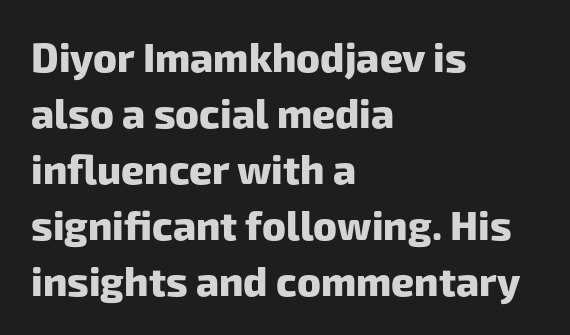
Here the designer chose a conventional face with non-uniform glyph widths. The string is rendered with underlining switched off. Is this a sans? Yes — the strokes have no serifs. Leading matches the norm, producing a regular column.
